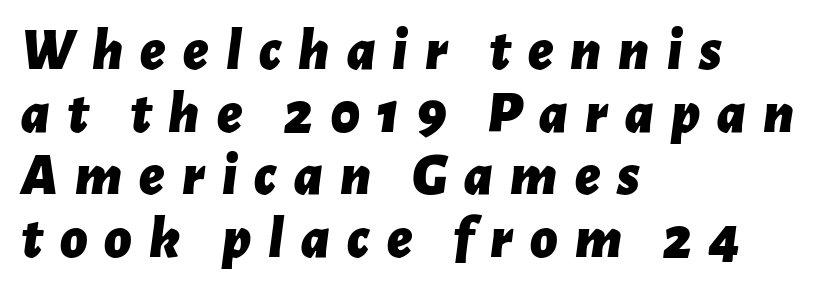
You could not count columns in this text — the font is proportionally spaced. Just letters on the line, the space beneath them empty. A dark, heavy texture on the line: the type is bold. Where is the straight margin? On the left. Between one letter and the next there's a generous, obvious gap.
